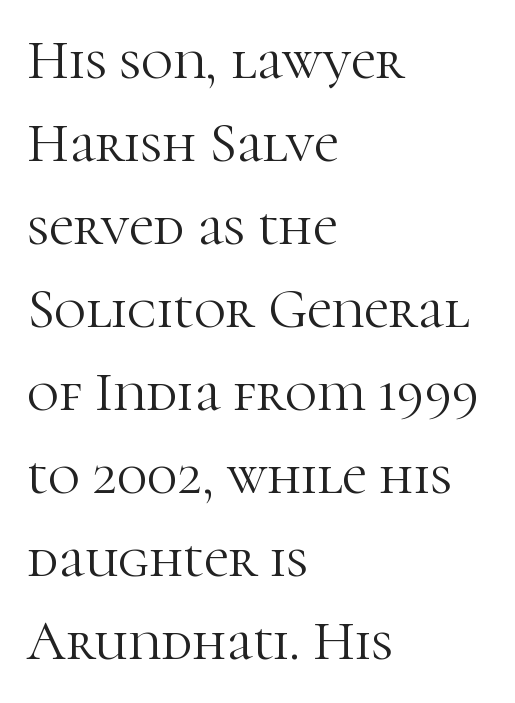
This sample has the flowing, uneven cadence of proportional lettering. In CSS terms this would be text-align: left. The axis of the letterforms is exactly vertical. The zone under the glyphs is completely vacant. The weight would be labelled regular, book, light, or lighter still.
